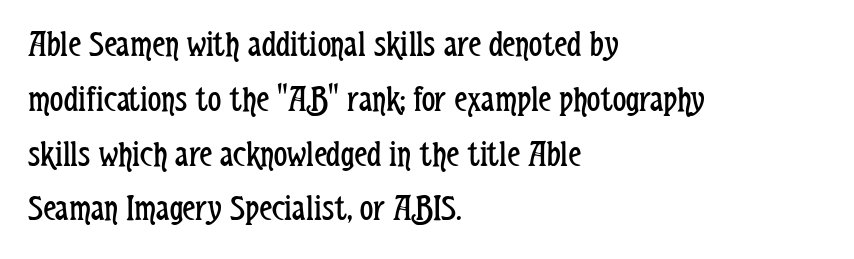
Q: Is the text bold? A: No.
Q: Is the text italic (slanted)? A: No, it is upright.
Q: Is the typeface a serif or a sans-serif typeface? A: Sans-serif.
Q: Is the text underlined? A: No.
Q: How is the paragraph aligned? A: Left-aligned.
Q: Is the spacing between letters normal or unusually wide? A: Normal.
Q: Is the spacing between lines tight, normal or loose? A: Normal.
Q: Width (condensed, normal, or wide)? A: Condensed.
Q: Stroke contrast? A: Low.
Q: x-height? A: Medium.
Q: Monospaced? A: No.
